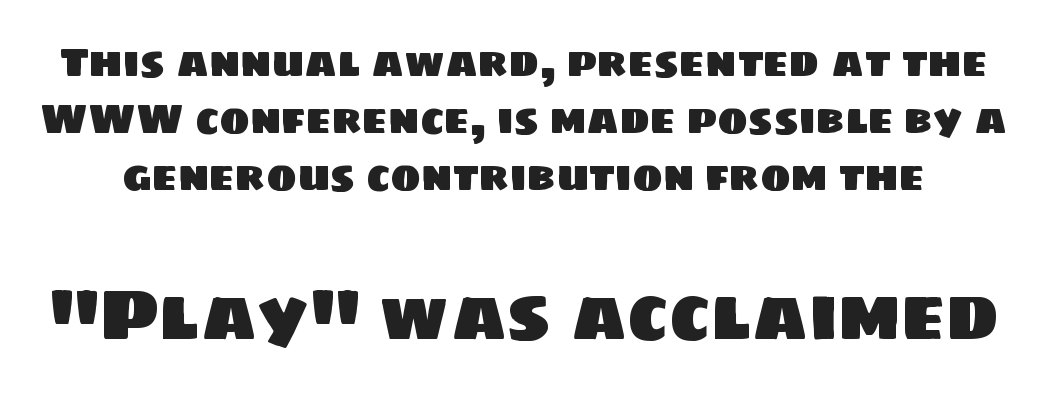
Q: Is the typeface a serif or a sans-serif typeface? A: Sans-serif.
Q: Is the text underlined? A: No.
Q: Is the spacing between letters normal or unusually wide? A: Normal.
Q: Is the spacing between lines tight, normal or loose? A: Normal.
Q: Which block of text is set in a larger size, the first (top) or the second (bottom)? A: The second (bottom) one.
Q: Width (condensed, normal, or wide)? A: Normal.
Q: Stroke contrast? A: Low.
Q: x-height? A: Large.
Q: Monospaced? A: No.
